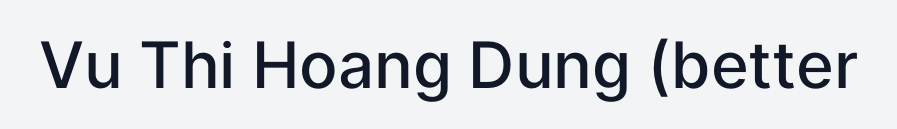
{"serif": "no", "italic": "no", "bold": "semi", "weight": "semibold", "width": "normal", "stroke_contrast": "low", "x_height": "medium", "monospaced": "no", "underline": "no", "letter_spacing": "normal", "letter_spacing_em": 0.0, "glyph_px": 64}
